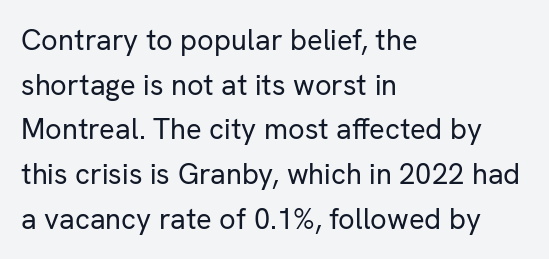
Q: Is the text bold? A: No.
Q: Is the text italic (slanted)? A: No, it is upright.
Q: Is the typeface a serif or a sans-serif typeface? A: Sans-serif.
Q: Is the text underlined? A: No.
Q: How is the paragraph aligned? A: Left-aligned.
Q: Is the spacing between letters normal or unusually wide? A: Normal.
Q: Is the spacing between lines tight, normal or loose? A: Normal.
Q: Width (condensed, normal, or wide)? A: Normal.
Q: Stroke contrast? A: Low.
Q: x-height? A: Medium.
Q: Monospaced? A: No.
